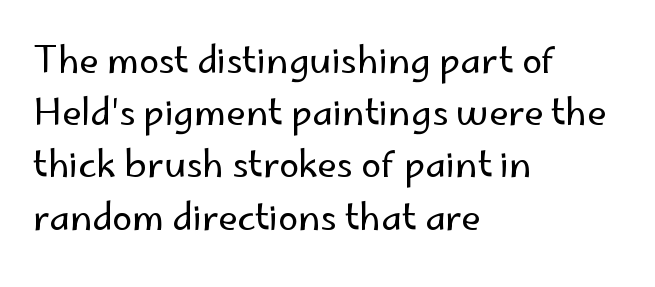
Examine the stroke ends and you'll find no serifs. Students, observe: this is what conventionally led text looks like. The setting favours the left margin, as ordinary paragraphs usually do. Designer's note — italics off, roman on.
